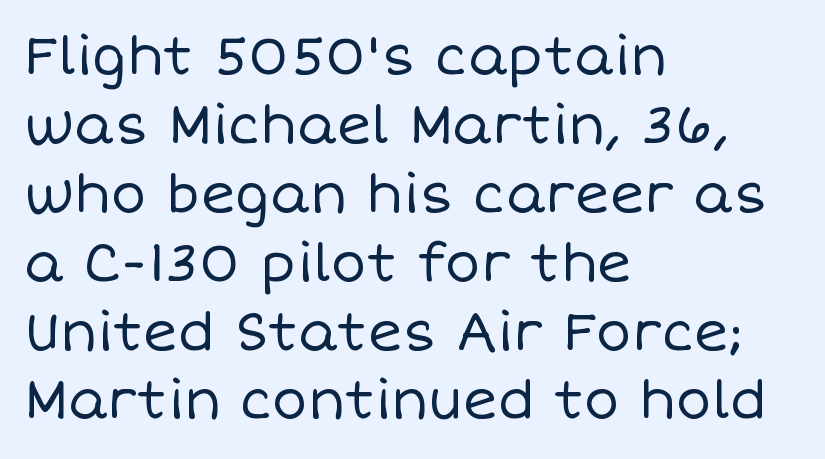
{"italic": "no", "bold": "no", "weight": "regular", "width": "normal", "stroke_contrast": "low", "x_height": "large", "monospaced": "no", "underline": "no", "align": "left", "line_spacing": "normal", "line_spacing_ratio": 1.3, "letter_spacing": "normal", "letter_spacing_em": 0.0, "glyph_px": 53}
